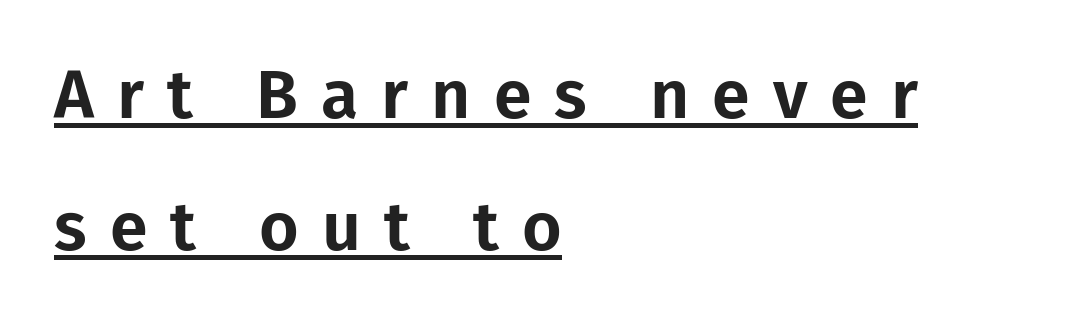
Glyph-to-glyph distance is far greater than everyday printed text. Casual observation: everything's shoved over to the left. Widely set lines give the paragraph a tall, airy silhouette. Every stem runs plumb, perpendicular to the baseline. Quick note: underline on.
